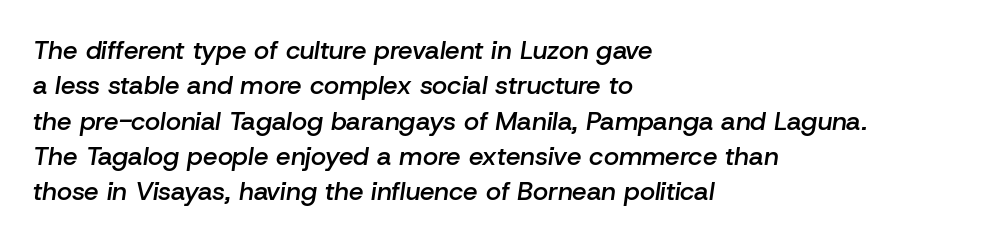
Q: Is the text bold? A: Semi-bold.
Q: Is the text italic (slanted)? A: Yes, it leans right by about 8 degrees.
Q: Is the text underlined? A: No.
Q: How is the paragraph aligned? A: Left-aligned.
Q: Is the spacing between letters normal or unusually wide? A: Normal.
Q: Is the spacing between lines tight, normal or loose? A: Normal.
